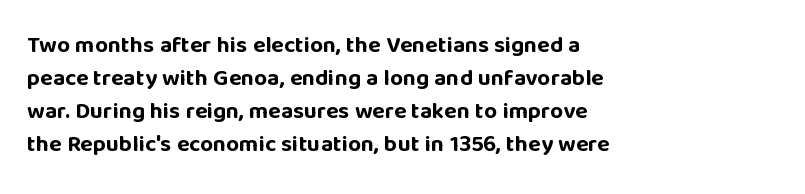
{"italic": "no", "bold": "yes", "underline": "no", "align": "left", "line_spacing": "normal", "line_spacing_ratio": 1.43, "letter_spacing": "normal", "letter_spacing_em": 0.0, "glyph_px": 23}
